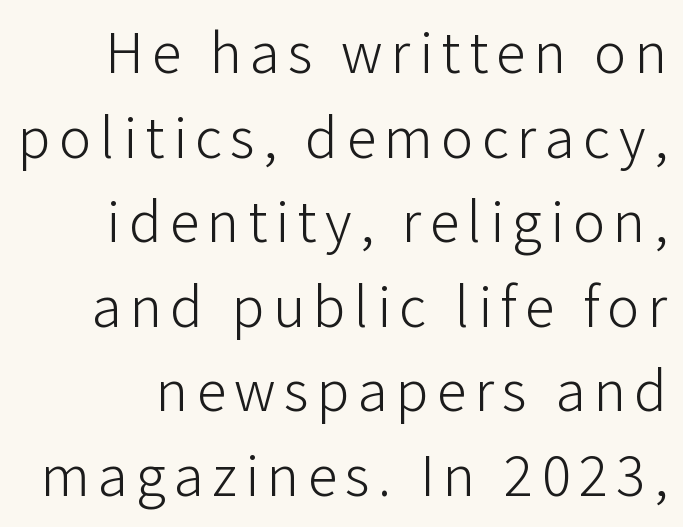
{"serif": "no", "italic": "no", "bold": "no", "weight": "light", "width": "normal", "stroke_contrast": "low", "x_height": "medium", "monospaced": "no", "underline": "no", "line_spacing": "normal", "line_spacing_ratio": 1.41, "glyph_px": 60}
